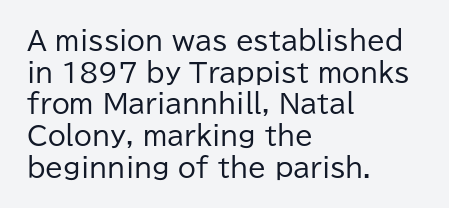
The image shows 26 px text type, upright; set left-aligned, line spacing 1.22x, normal letter spacing, not underlined.
